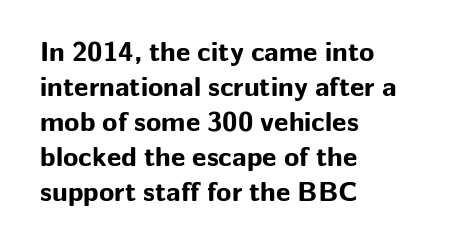
Every character sits straight up, as roman type does. Look at the stroke-to-counter ratio: heavy, a bold. Honestly, the letter spacing is just normal — you wouldn't notice it. How would I describe the line gaps? Plain and ordinary.
